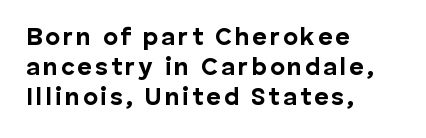
The image shows 25 px bold type, upright; set left-aligned, line spacing 1.21x, not underlined.
